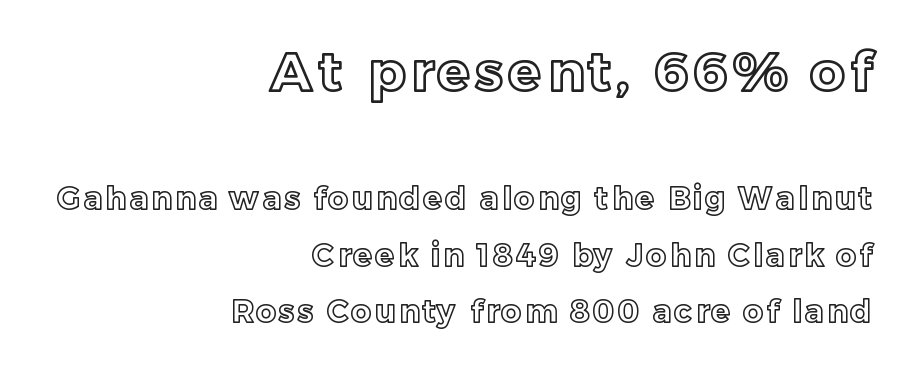
Designer's note — italics off, roman on. Each line ends at the same right margin while the left side varies. Here the first block reads like a headline and the second like body copy. The passage shown is not underscored anywhere. These lines are rendered in a variable-pitch font.
